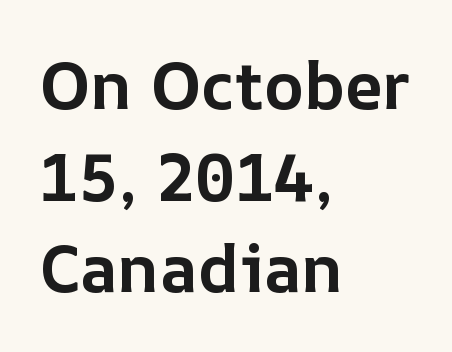
The image shows 66 px bold type, upright; set left-aligned, normal line spacing (1.39x), normal letter spacing, not underlined; low stroke contrast and a medium x-height.
